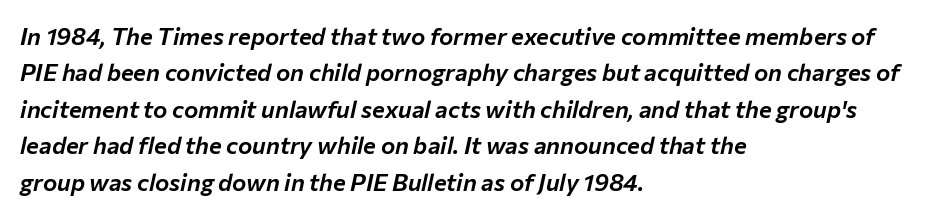
{"italic": "yes", "lean": "right", "slant_degrees": 12, "underline": "no", "align": "left", "line_spacing": "normal", "line_spacing_ratio": 1.52, "letter_spacing": "normal", "letter_spacing_em": 0.0, "glyph_px": 24}
